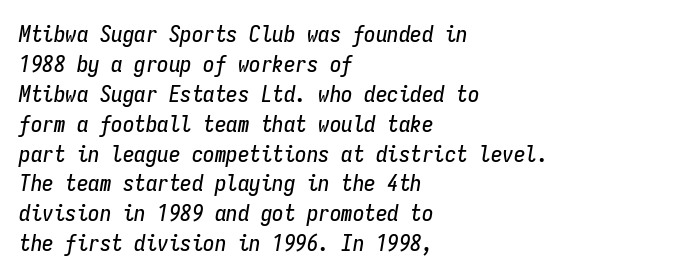
The lines in this sample share a left origin and differ only in where they stop. Rendered with sloped, italic letterforms. A typesetter would call this leading conventional body-copy spacing. Underlining? Definitely not there. Between one letter and the next there's only the usual sliver of space.
